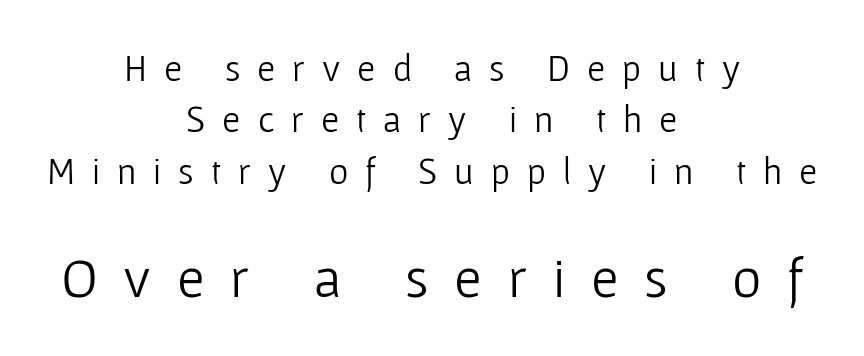
Q: Is the text bold? A: No.
Q: Is the text italic (slanted)? A: No, it is upright.
Q: Is the typeface a serif or a sans-serif typeface? A: Sans-serif.
Q: Is the text underlined? A: No.
Q: How is the paragraph aligned? A: Centered.
Q: Is the spacing between letters normal or unusually wide? A: Unusually wide.
Q: Is the spacing between lines tight, normal or loose? A: Normal.
Q: Which block of text is set in a larger size, the first (top) or the second (bottom)? A: The second (bottom) one.
Q: Width (condensed, normal, or wide)? A: Normal.
Q: Stroke contrast? A: Low.
Q: x-height? A: Medium.
Q: Monospaced? A: No.
